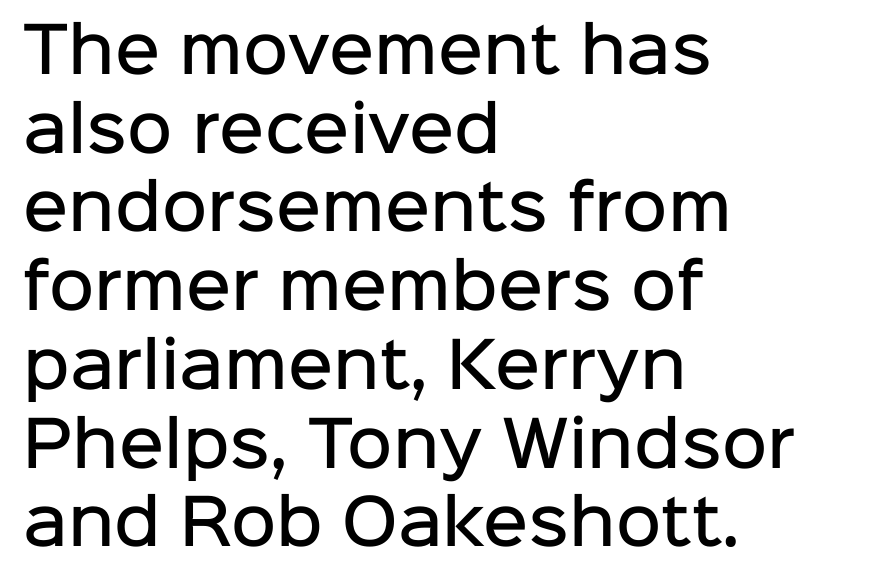
The image shows 62 px semibold sans-serif type, upright; set left-aligned, normal line spacing (1.27x), normal letter spacing, not underlined; low stroke contrast and a medium x-height.
